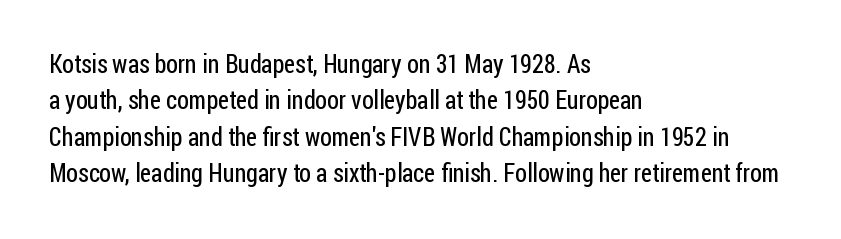
The image shows 25 px text type, upright; set left-aligned, normal line spacing (1.46x), normal letter spacing, not underlined.
